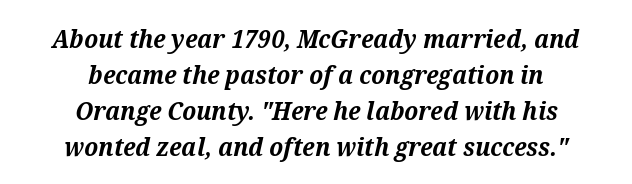
{"italic": "yes", "lean": "right", "slant_degrees": 12, "bold": "yes", "underline": "no", "align": "center", "line_spacing": "normal", "line_spacing_ratio": 1.38, "letter_spacing": "normal", "letter_spacing_em": 0.0, "glyph_px": 26}
